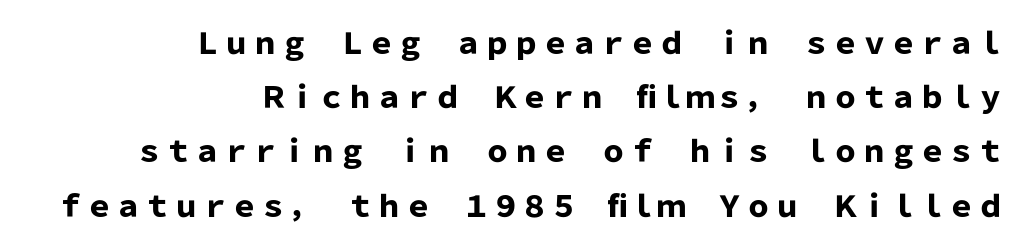
Q: Is the text bold? A: Yes.
Q: Is the text italic (slanted)? A: No, it is upright.
Q: Is the typeface a serif or a sans-serif typeface? A: Sans-serif.
Q: Is the text underlined? A: No.
Q: How is the paragraph aligned? A: Right-aligned.
Q: Is the spacing between letters normal or unusually wide? A: Normal.
Q: Width (condensed, normal, or wide)? A: Normal.
Q: Stroke contrast? A: Low.
Q: x-height? A: Medium.
Q: Monospaced? A: No.
